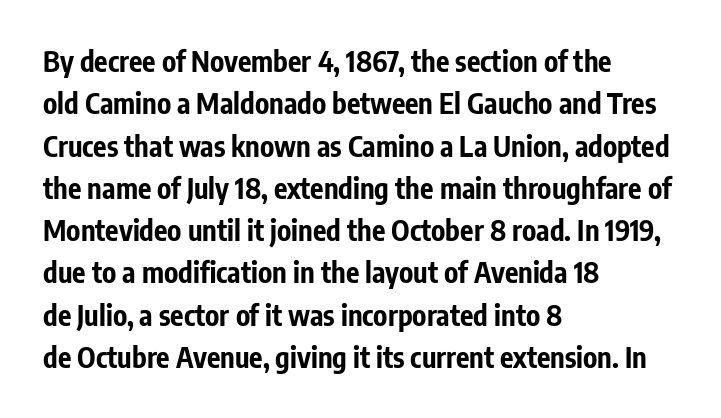
Q: Is the text bold? A: Yes.
Q: Is the text italic (slanted)? A: No, it is upright.
Q: Is the typeface a serif or a sans-serif typeface? A: Sans-serif.
Q: Is the text underlined? A: No.
Q: How is the paragraph aligned? A: Left-aligned.
Q: Is the spacing between letters normal or unusually wide? A: Normal.
Q: Is the spacing between lines tight, normal or loose? A: Normal.
Q: Width (condensed, normal, or wide)? A: Condensed.
Q: Stroke contrast? A: Low.
Q: x-height? A: Medium.
Q: Monospaced? A: No.
